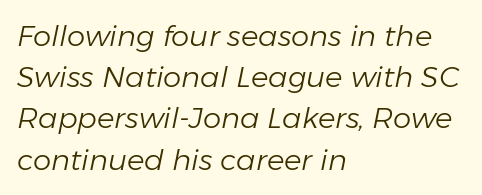
Q: Is the text bold? A: No.
Q: Is the text italic (slanted)? A: Yes, it leans right by about 11 degrees.
Q: Is the text underlined? A: No.
Q: How is the paragraph aligned? A: Left-aligned.
Q: Is the spacing between letters normal or unusually wide? A: Normal.
Q: Is the spacing between lines tight, normal or loose? A: Normal.
Q: Width (condensed, normal, or wide)? A: Normal.
Q: Stroke contrast? A: Low.
Q: x-height? A: Medium.
Q: Monospaced? A: No.
